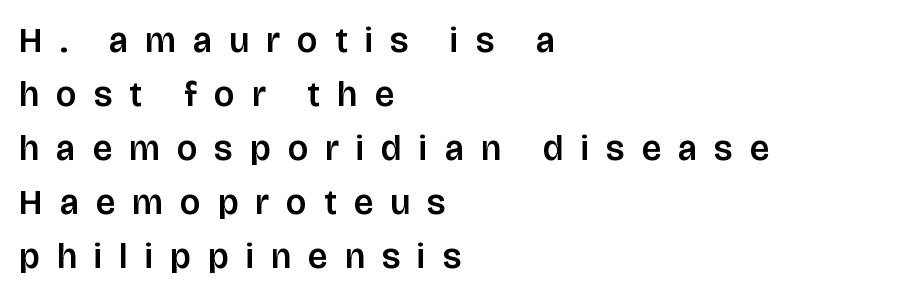
{"serif": "no", "italic": "no", "width": "normal", "stroke_contrast": "low", "x_height": "large", "monospaced": "no", "underline": "no", "align": "left", "line_spacing": "normal", "line_spacing_ratio": 1.54, "letter_spacing": "wide", "letter_spacing_em": 0.49, "glyph_px": 35}
